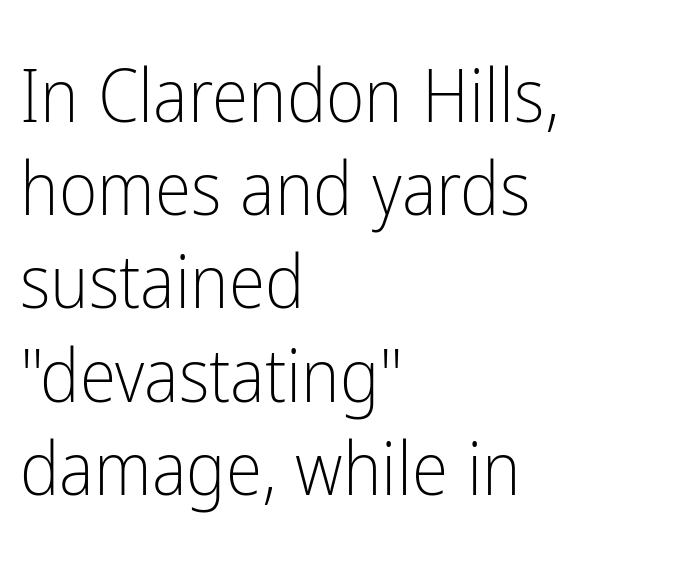
Words float on clear page, feet unadorned. The letters stand straight up with perfectly vertical stems. In terms of letterform style, serifs are entirely absent. Short and long lines alike share a common starting point at left.
